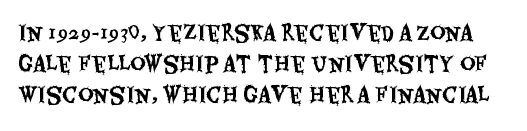
{"italic": "no", "underline": "no", "line_spacing": "normal", "line_spacing_ratio": 1.48, "letter_spacing": "normal", "letter_spacing_em": 0.0, "glyph_px": 21}
